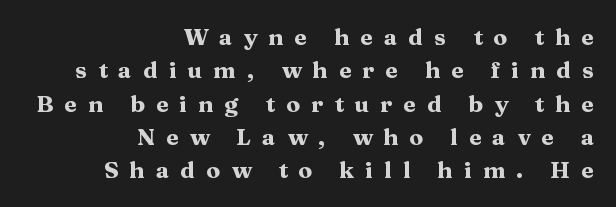
{"italic": "no", "bold": "yes", "underline": "no", "align": "right", "line_spacing": "normal", "line_spacing_ratio": 1.45, "letter_spacing": "wide", "letter_spacing_em": 0.48, "glyph_px": 23}
